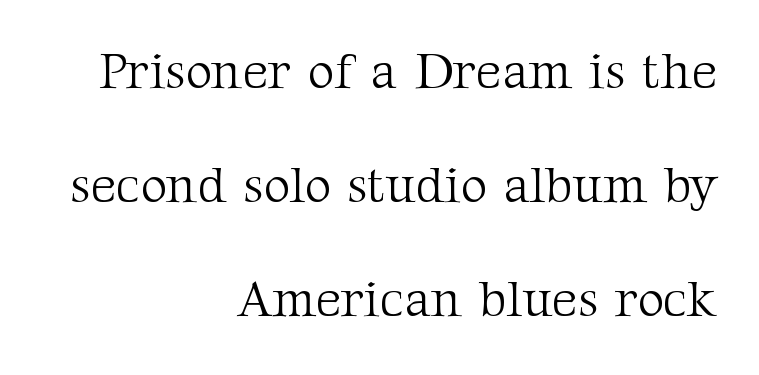
Q: Is the text bold? A: No.
Q: Is the text italic (slanted)? A: No, it is upright.
Q: Is the typeface a serif or a sans-serif typeface? A: Serif.
Q: Is the text underlined? A: No.
Q: How is the paragraph aligned? A: Right-aligned.
Q: Is the spacing between letters normal or unusually wide? A: Normal.
Q: Is the spacing between lines tight, normal or loose? A: Loose.
Q: Width (condensed, normal, or wide)? A: Normal.
Q: Stroke contrast? A: Medium.
Q: x-height? A: Medium.
Q: Monospaced? A: No.
